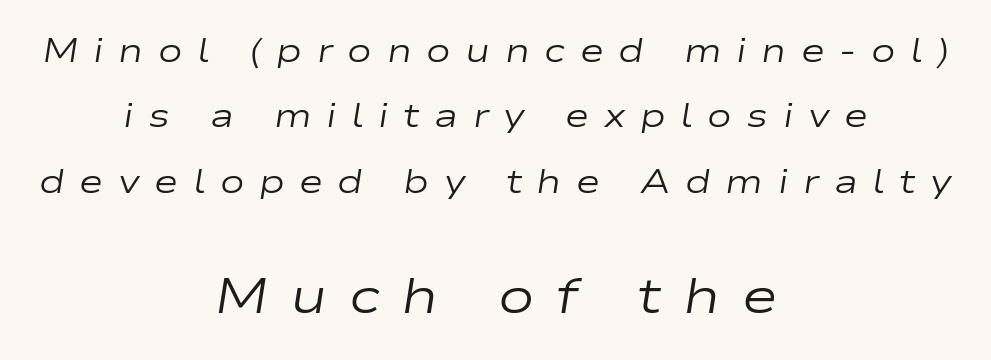
The image shows 49 px regular-weight, wide type, italic (leaning right); set centered, loose line spacing (1.98x), unusually wide letter spacing (+0.44 em), not underlined; the second (bottom) block is 1.48x larger; low stroke contrast and a medium x-height.
